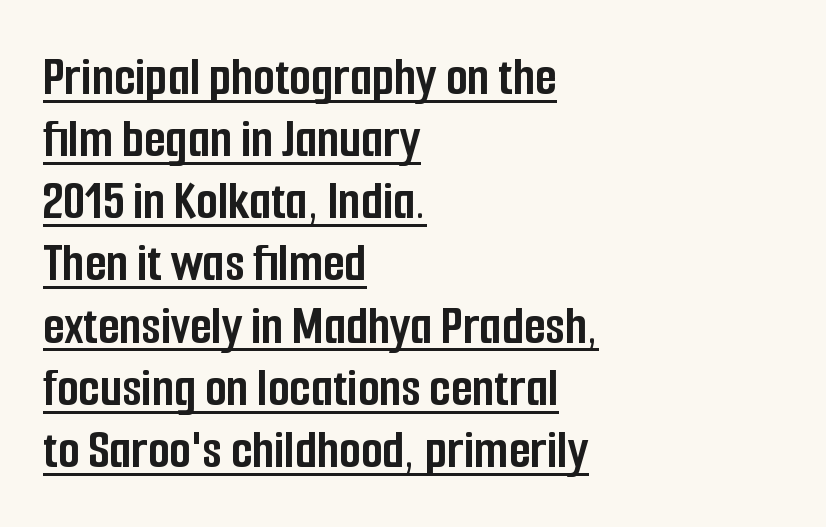
Is this a sans? Yes — the strokes have no serifs. The vertical gap from one line to the next is small. The setting favours the left margin, as ordinary paragraphs usually do. The face used here is proportionally spaced, like ordinary book or web type. Short note: letters normally spaced. Stroke thickness is high; the sample reads as a true bold.
